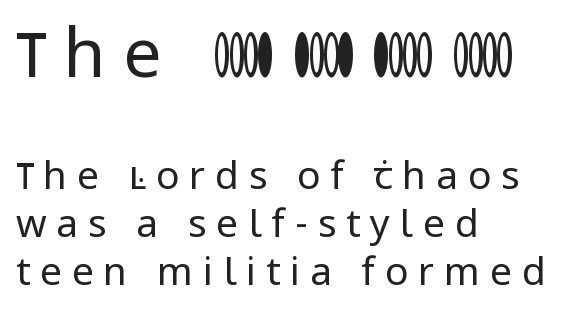
The image shows 68 px regular-weight sans-serif type, upright; set left-aligned, line spacing 1.23x, unusually wide letter spacing (+0.25 em), not underlined; the first (top) block is 1.74x larger; low stroke contrast and a medium x-height.
